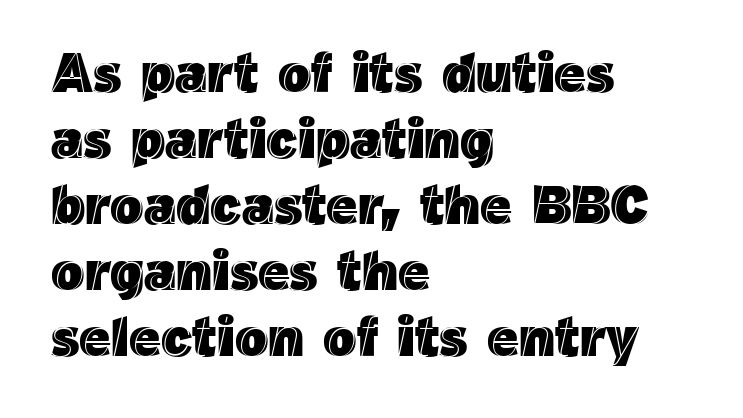
The image shows 55 px text type, upright; set left-aligned, line spacing 1.2x, normal letter spacing, not underlined; a medium x-height.
